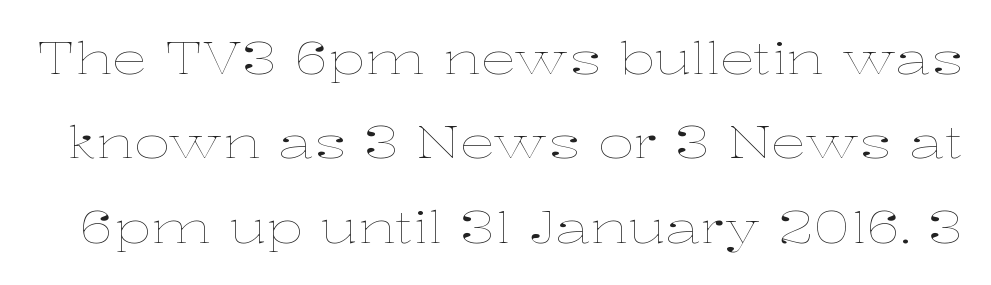
Characters remain perfectly vertical along every line. Stems and bowls with no extra thickness — not bold. The passage shown is not underscored anywhere. The space between consecutive lines is lavish. Honestly, the letter spacing is just normal — you wouldn't notice it.
